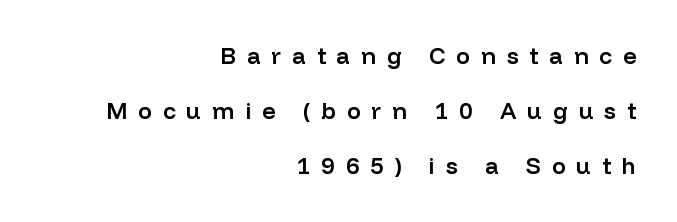
{"italic": "no", "bold": "semi", "underline": "no", "align": "right", "line_spacing": "loose", "line_spacing_ratio": 2.4, "letter_spacing": "wide", "letter_spacing_em": 0.48, "glyph_px": 23}
